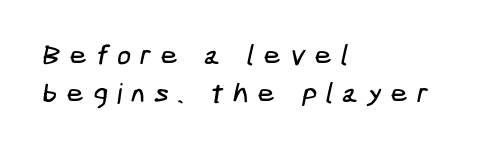
Q: Is the typeface a serif or a sans-serif typeface? A: Sans-serif.
Q: Is the text underlined? A: No.
Q: How is the paragraph aligned? A: Left-aligned.
Q: Is the spacing between letters normal or unusually wide? A: Unusually wide.
Q: Is the spacing between lines tight, normal or loose? A: Normal.
Q: Width (condensed, normal, or wide)? A: Condensed.
Q: Stroke contrast? A: Low.
Q: x-height? A: Medium.
